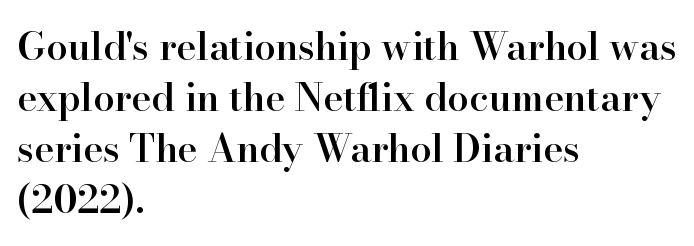
Do the characters align in a grid? No, the font is proportional. Does the leading feel generous? No, just average. Only glyphs here, with clear space below each row. The face used here is a semibold: visibly heavier than regular, lighter than bold. This rendering leaves character spacing at its baseline value.
